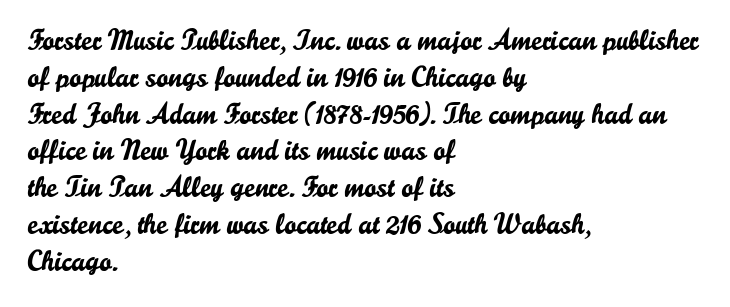
Just letters on the line, the space beneath them empty. These lines are rendered in a variable-pitch font. Glyph-to-glyph distance matches everyday printed text.
